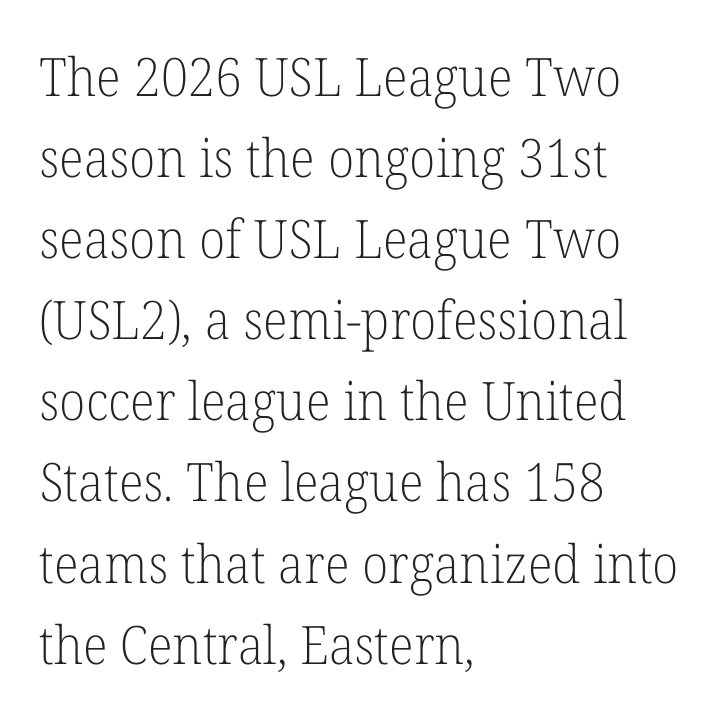
Q: Is the text bold? A: No.
Q: Is the text italic (slanted)? A: No, it is upright.
Q: Is the typeface a serif or a sans-serif typeface? A: Serif.
Q: Is the text underlined? A: No.
Q: How is the paragraph aligned? A: Left-aligned.
Q: Is the spacing between letters normal or unusually wide? A: Normal.
Q: Is the spacing between lines tight, normal or loose? A: Normal.
Q: Width (condensed, normal, or wide)? A: Normal.
Q: Stroke contrast? A: Low.
Q: x-height? A: Medium.
Q: Monospaced? A: No.
